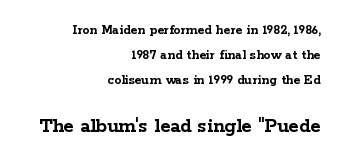
{"italic": "no", "bold": "yes", "underline": "no", "align": "right", "line_spacing_ratio": 1.8, "letter_spacing": "normal", "letter_spacing_em": 0.0, "larger_block": "second", "size_ratio": 1.5, "glyph_px": 21}
